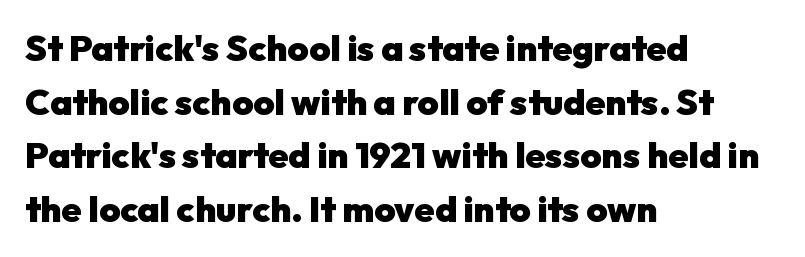
The image shows 36 px heavy sans-serif type, upright; set left-aligned, normal line spacing (1.49x), normal letter spacing, not underlined; low stroke contrast and a medium x-height.
